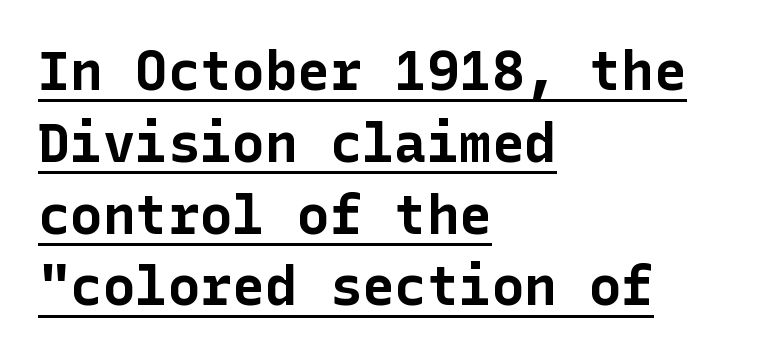
No italicization has been applied; the sample stays upright. The font is running at its bold setting. Beneath each row of characters lies a ruled line. Regarding serifs, this sample does without them.
